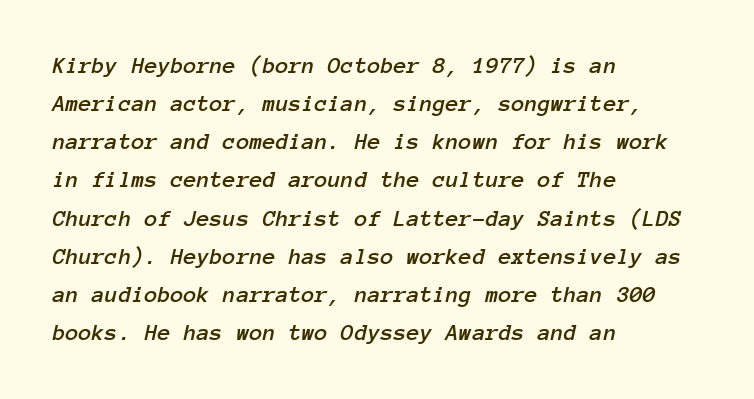
The image shows 24 px text type, italic (leaning right); set left-aligned, normal line spacing (1.59x), normal letter spacing, not underlined.
